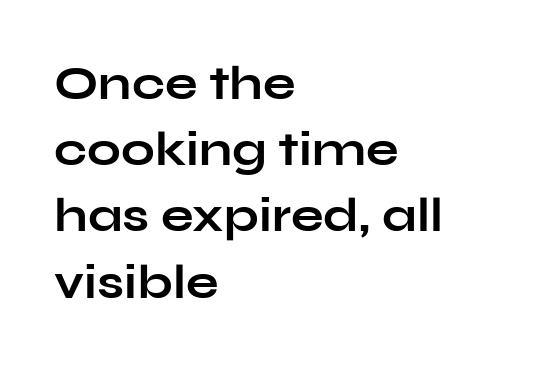
Q: Is the text bold? A: Yes.
Q: Is the text italic (slanted)? A: No, it is upright.
Q: Is the typeface a serif or a sans-serif typeface? A: Sans-serif.
Q: Is the text underlined? A: No.
Q: How is the paragraph aligned? A: Left-aligned.
Q: Is the spacing between letters normal or unusually wide? A: Normal.
Q: Is the spacing between lines tight, normal or loose? A: Normal.
Q: Width (condensed, normal, or wide)? A: Wide.
Q: Stroke contrast? A: Low.
Q: x-height? A: Medium.
Q: Monospaced? A: No.
